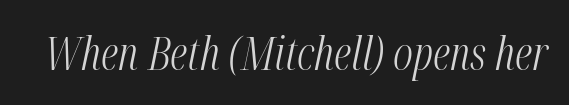
{"italic": "yes", "lean": "right", "slant_degrees": 12, "bold": "no", "weight": "light", "width": "condensed", "stroke_contrast": "medium", "x_height": "medium", "monospaced": "no", "underline": "no", "letter_spacing": "normal", "letter_spacing_em": 0.0, "glyph_px": 45}
